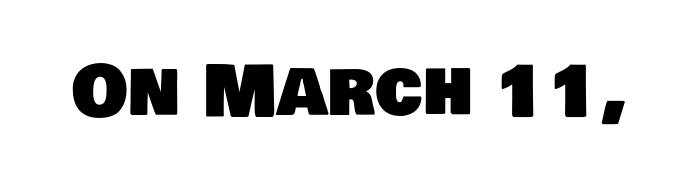
{"serif": "no", "width": "normal", "stroke_contrast": "low", "x_height": "large", "monospaced": "no", "underline": "no", "letter_spacing": "normal", "letter_spacing_em": 0.0, "glyph_px": 70}
